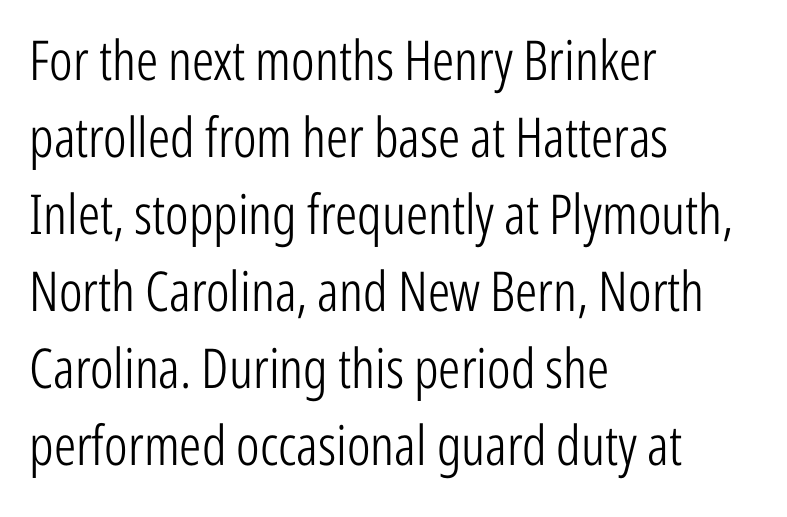
A typesetter would call this zero additional tracking. The letters advance in unequal steps, a hallmark of proportional type. The letters stand straight up with perfectly vertical stems. Ink coverage per letter is moderate at most. This sample uses a sans-serif face.
